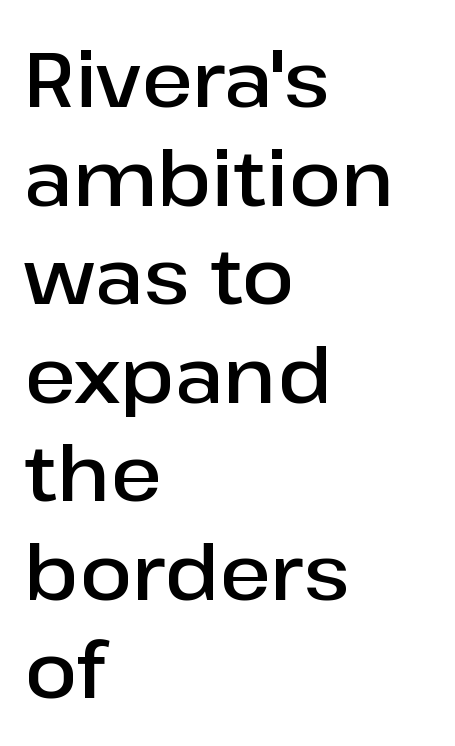
Every letter is mildly thick-stroked: semibold rather than bold. Leftover space on each line is placed entirely after the last word. Short note: letters normally spaced. The rendering shows plain stroke endings on the letterforms — a sans-serif design. The passage shown is not underscored anywhere. You could not count columns in this text — the font is proportionally spaced.
